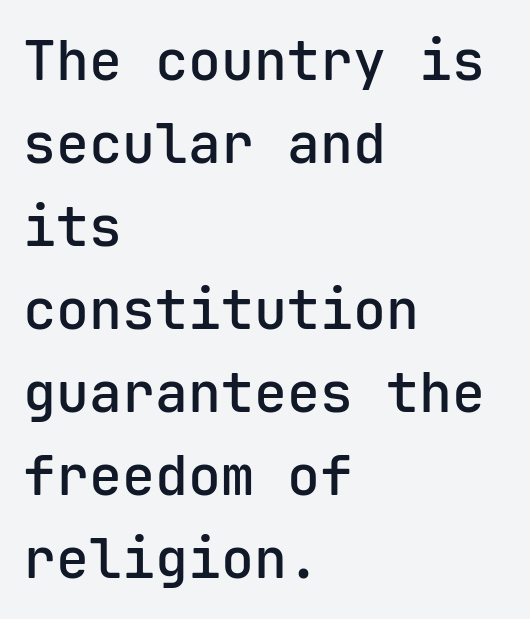
The image shows 55 px semibold sans-serif type, upright, monospaced; set left-aligned, normal line spacing (1.51x), normal letter spacing, not underlined; low stroke contrast and a medium x-height.
